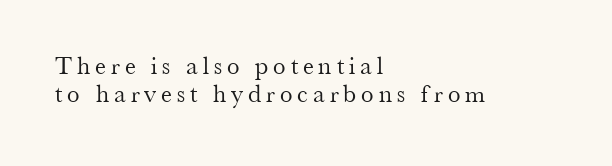
Style check: upright. Is the letter spacing exaggerated? Yes — the characters are pushed far apart. Weight: not bold — regular or lighter. The lines are quadded left. Successive baselines arrive quickly, one right under another.
